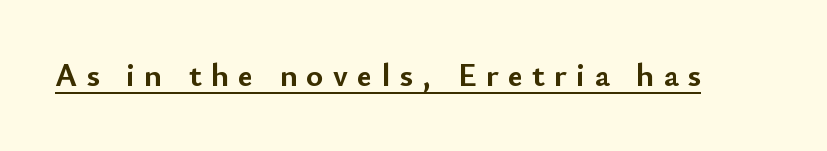
What weight is shown? A full bold with thick strokes. Somebody hit Ctrl+U on this one — the words are underlined. The letterforms stand isolated, each surrounded by extra space. The characters display no serif detailing; their extremities are plain. Characters remain perfectly vertical along every line.
